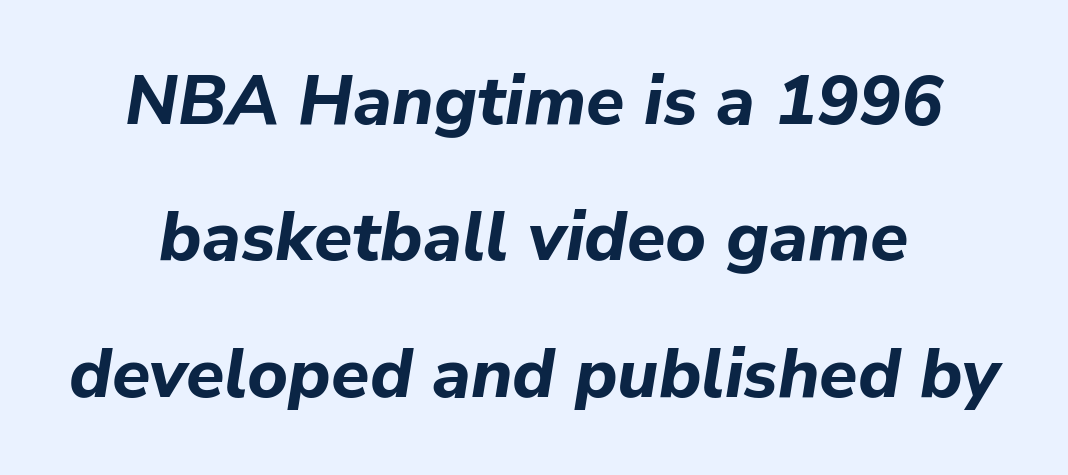
The image shows 70 px bold type, italic (leaning right); set loose line spacing (1.95x), normal letter spacing, not underlined; low stroke contrast and a medium x-height.
